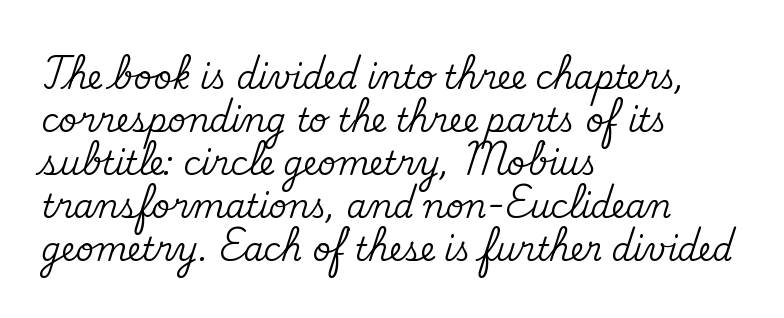
Underlining? Definitely not there. One-word summary of the alignment: left. Proportional: the letters do not fall into vertical columns. Line spacing here is normal.
